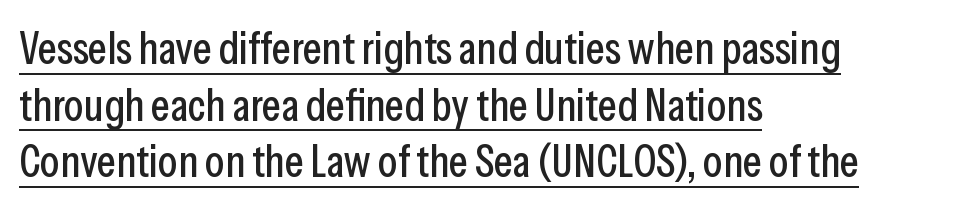
The image shows 45 px condensed sans-serif type, upright; set left-aligned, normal line spacing (1.26x), normal letter spacing, underlined; low stroke contrast and a medium x-height.
